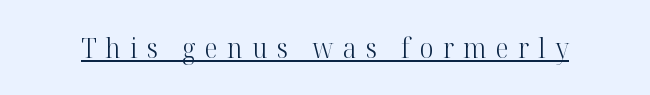
Vertical stems look standard width or narrower in stroke. There is plenty of visible air inserted between adjacent glyphs. Ascenders rise straight up at ninety degrees. Each line of the rendering has a horizontal stroke beneath the glyphs.
